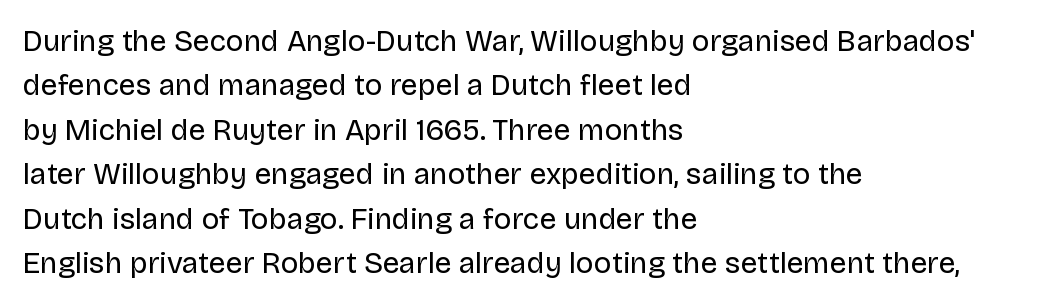
The image shows 30 px regular-weight sans-serif type, upright; set left-aligned, normal line spacing (1.48x), normal letter spacing, not underlined; low stroke contrast and a large x-height.
